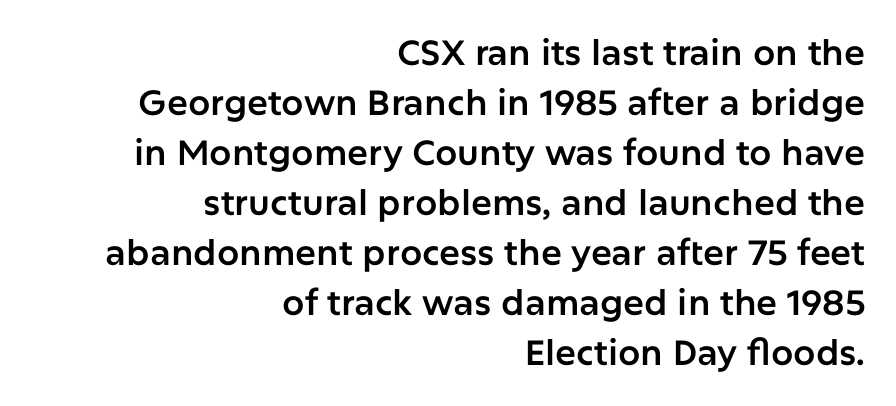
The face used here is proportionally spaced, like ordinary book or web type. Leading: standard. The typesetter chose a ragged-left arrangement here. The letterforms sit shoulder to shoulder at normal distance. Italic? Not at all — the glyphs are vertical. The string is rendered with underlining switched off.
